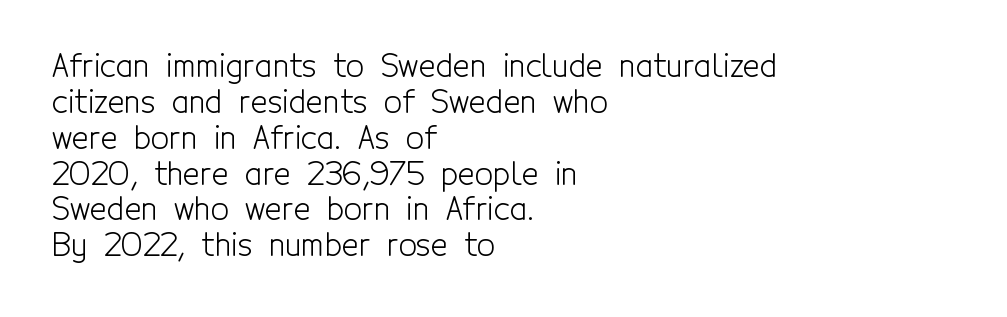
{"serif": "no", "italic": "no", "bold": "no", "weight": "light", "width": "condensed", "x_height": "medium", "monospaced": "no", "underline": "no", "align": "left", "line_spacing": "tight", "line_spacing_ratio": 1.12, "letter_spacing": "normal", "letter_spacing_em": 0.0, "glyph_px": 32}
